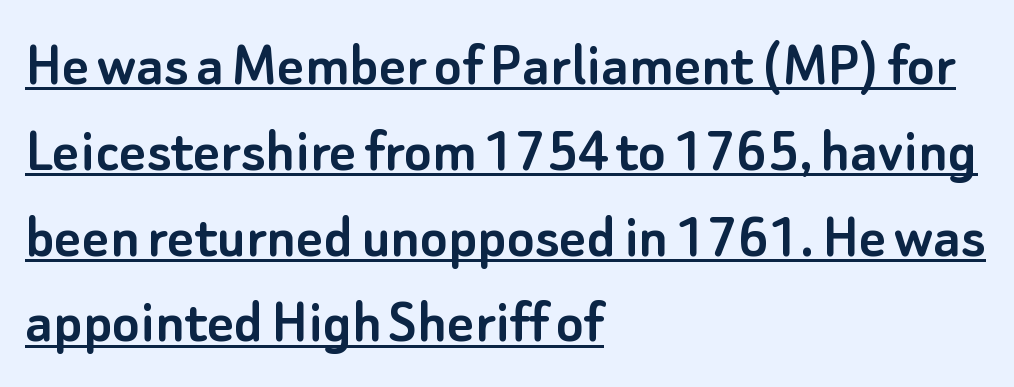
{"serif": "no", "italic": "no", "width": "normal", "stroke_contrast": "low", "x_height": "small", "monospaced": "no", "underline": "yes", "align": "left", "line_spacing": "normal", "line_spacing_ratio": 1.32, "letter_spacing": "normal", "letter_spacing_em": 0.0, "glyph_px": 65}
